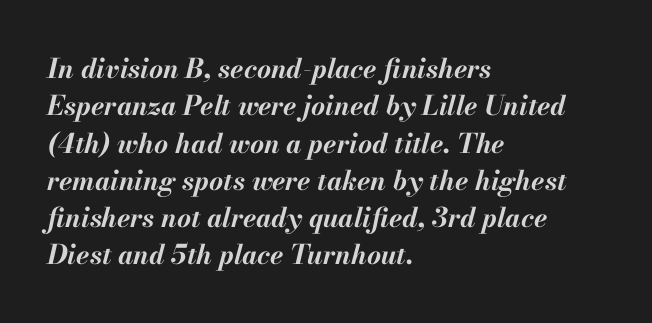
{"italic": "yes", "lean": "right", "slant_degrees": 13, "bold": "yes", "underline": "no", "align": "left", "line_spacing": "normal", "line_spacing_ratio": 1.38, "letter_spacing": "normal", "letter_spacing_em": 0.0, "glyph_px": 27}
